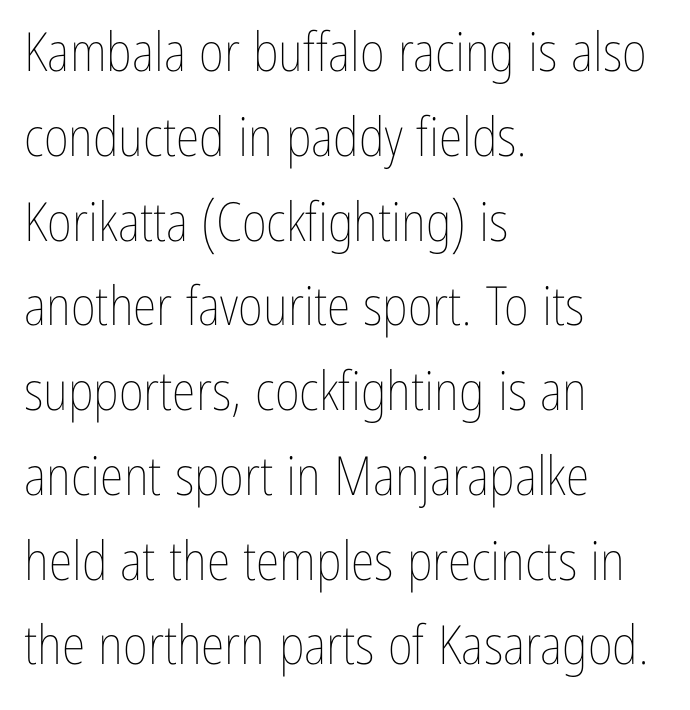
Q: Is the text bold? A: No.
Q: Is the text italic (slanted)? A: No, it is upright.
Q: Is the text underlined? A: No.
Q: How is the paragraph aligned? A: Left-aligned.
Q: Is the spacing between letters normal or unusually wide? A: Normal.
Q: Is the spacing between lines tight, normal or loose? A: Normal.
Q: Width (condensed, normal, or wide)? A: Condensed.
Q: Stroke contrast? A: Low.
Q: x-height? A: Medium.
Q: Monospaced? A: No.
